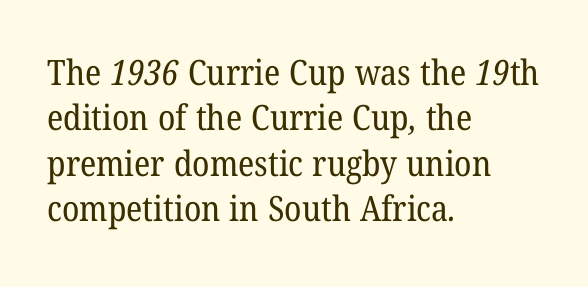
Nobody drew a line under any word here. A quiet, ordinary-to-light weight characterises the typeface. Does the type have serifs? Yes, each stem ends in a small foot. The compositor pushed each line to the left boundary. Is there much room between lines? A standard amount, neither cramped nor airy.
